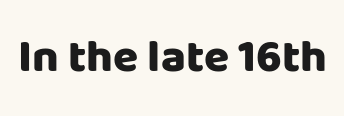
The image shows 46 px heavy sans-serif type, upright; set normal letter spacing, not underlined; low stroke contrast and a large x-height.
